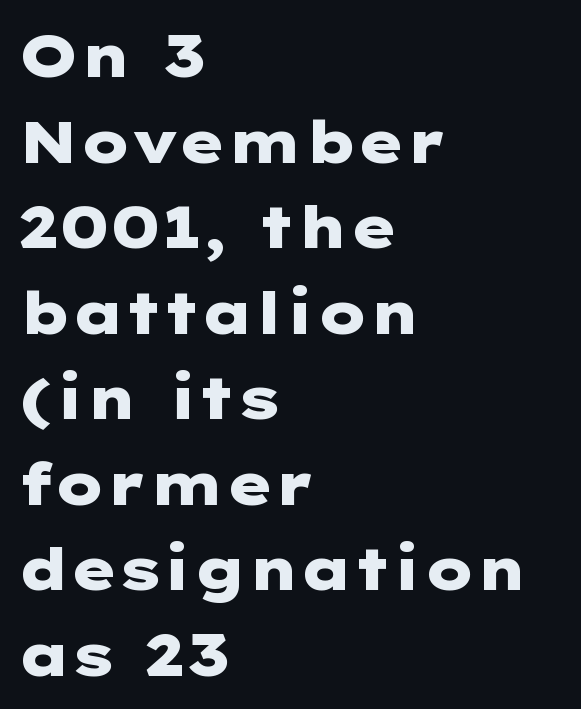
The image shows 59 px heavy, wide sans-serif type, upright; set left-aligned, normal line spacing (1.45x), normal letter spacing, not underlined; low stroke contrast and a medium x-height.
